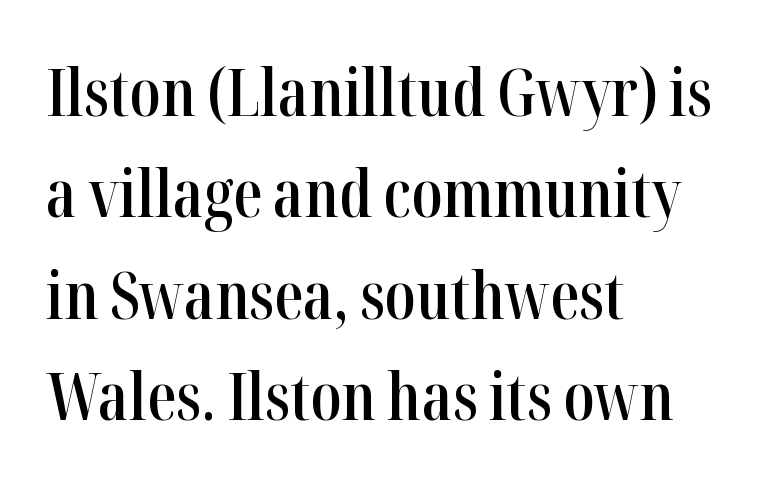
The image shows 65 px semibold, condensed serif type, upright; set left-aligned, normal line spacing (1.56x), normal letter spacing, not underlined; high stroke contrast and a medium x-height.
